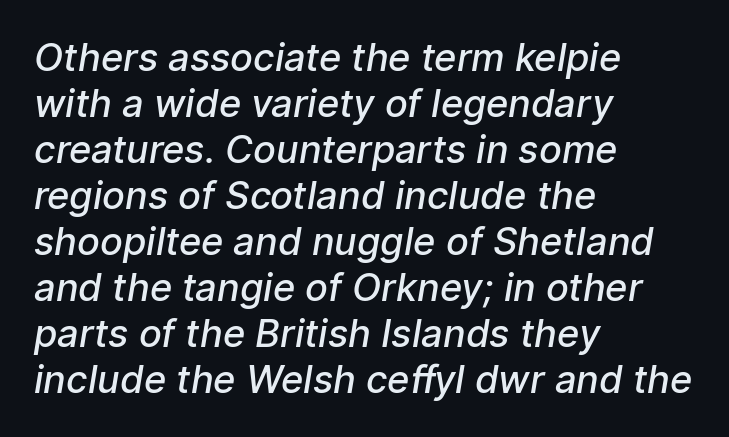
How are the letters spaced? Ordinarily, with no added tracking. You can tell from the bare stems that sans-serif type was used. The typesetting leans somewhat heavy: a semibold. Compared with a centered layout, this one pins lines to the left instead. The string is rendered with underlining switched off.
